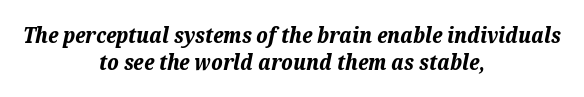
Q: Is the text bold? A: Yes.
Q: Is the text italic (slanted)? A: Yes, it leans right by about 12 degrees.
Q: Is the text underlined? A: No.
Q: How is the paragraph aligned? A: Centered.
Q: Is the spacing between letters normal or unusually wide? A: Normal.
Q: Is the spacing between lines tight, normal or loose? A: Normal.
